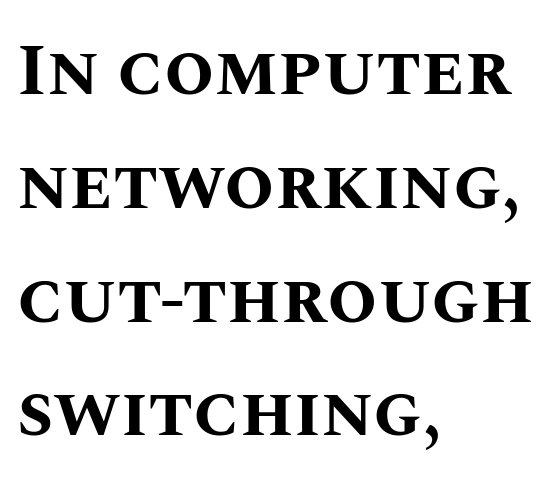
{"italic": "no", "bold": "yes", "weight": "bold", "width": "normal", "stroke_contrast": "medium", "x_height": "large", "monospaced": "no", "underline": "no", "align": "left", "line_spacing": "normal", "line_spacing_ratio": 1.58, "letter_spacing": "normal", "letter_spacing_em": 0.0, "glyph_px": 72}
